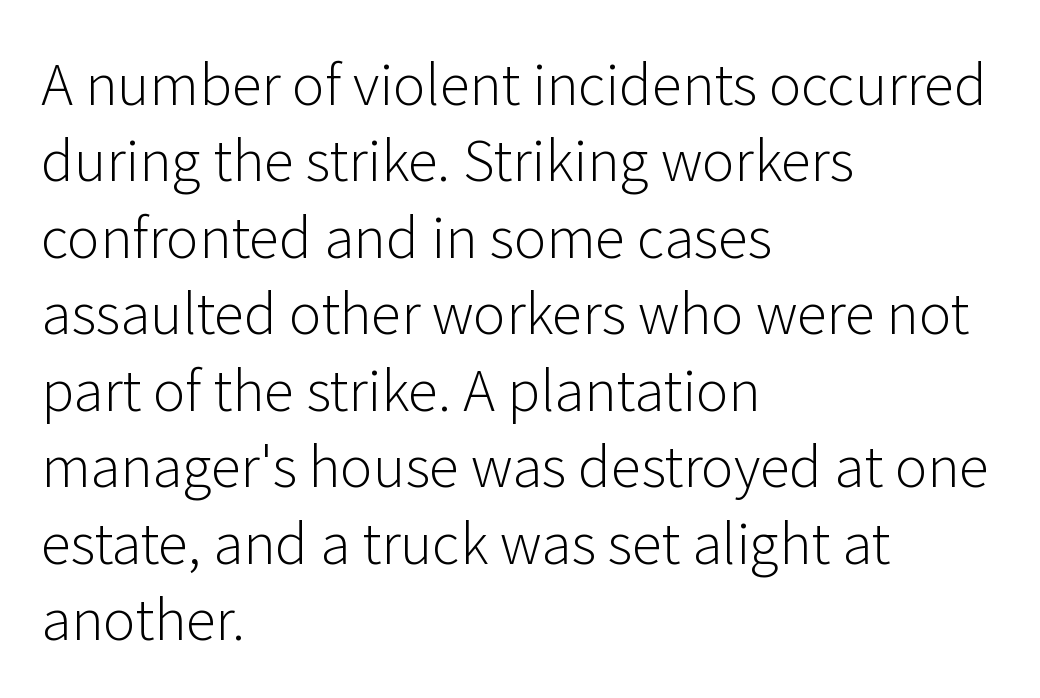
{"serif": "no", "italic": "no", "bold": "no", "weight": "light", "width": "normal", "stroke_contrast": "low", "x_height": "medium", "monospaced": "no", "underline": "no", "align": "left", "line_spacing": "normal", "line_spacing_ratio": 1.39, "letter_spacing": "normal", "letter_spacing_em": 0.0, "glyph_px": 55}
